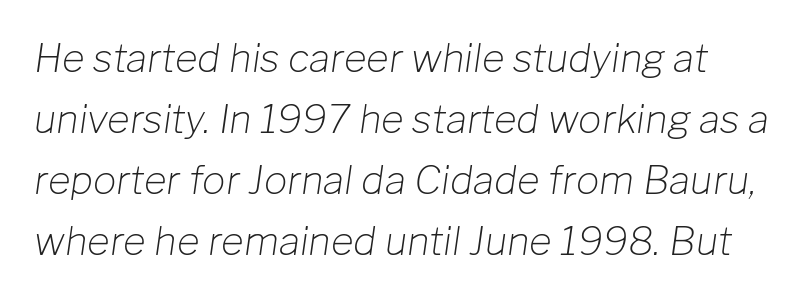
The passage shown is not underscored anywhere. Is the type heavy? It reads as light-to-regular instead. Looks like regular typesetting: each glyph gets only the width it needs. In terms of posture, this sample is oblique. Nothing unusual about the tracking: characters are spaced as the font intends.
